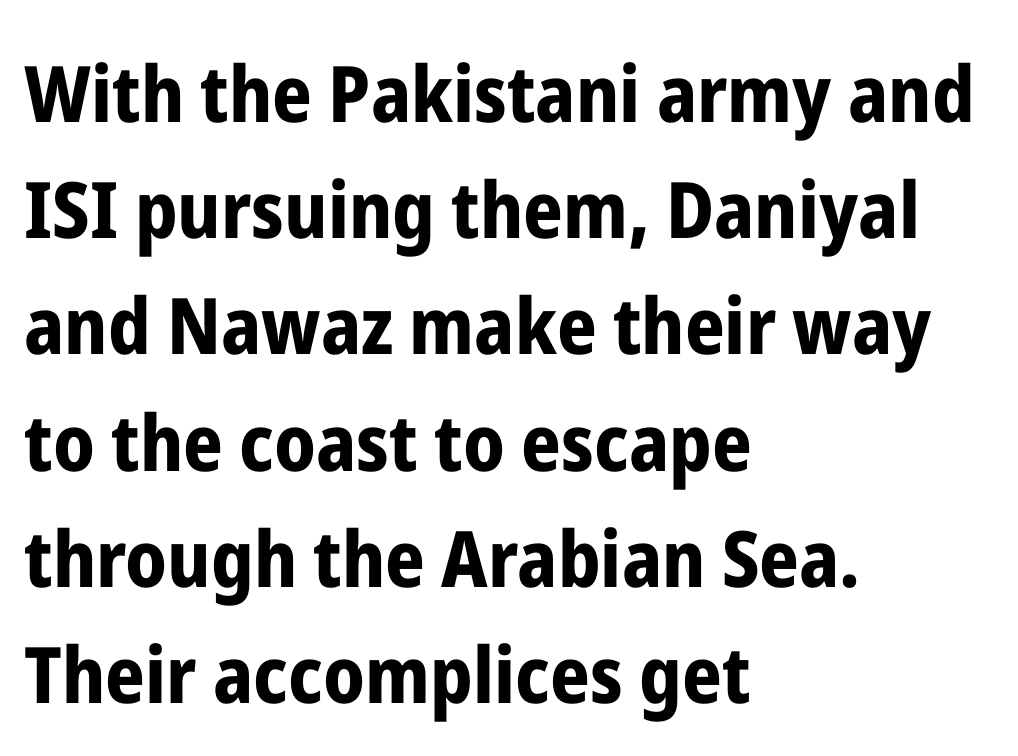
The image shows 78 px bold, condensed sans-serif type, upright; set left-aligned, normal line spacing (1.49x), normal letter spacing, not underlined; low stroke contrast and a medium x-height.
